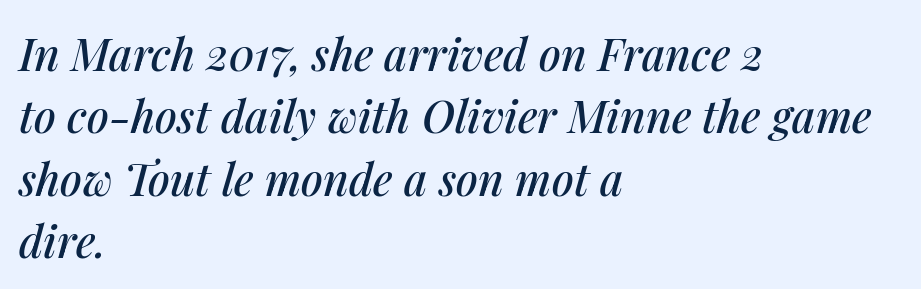
Q: Is the text italic (slanted)? A: Yes, it leans right by about 14 degrees.
Q: Is the text underlined? A: No.
Q: How is the paragraph aligned? A: Left-aligned.
Q: Is the spacing between letters normal or unusually wide? A: Normal.
Q: Is the spacing between lines tight, normal or loose? A: Normal.
Q: Width (condensed, normal, or wide)? A: Normal.
Q: Stroke contrast? A: Medium.
Q: x-height? A: Medium.
Q: Monospaced? A: No.
